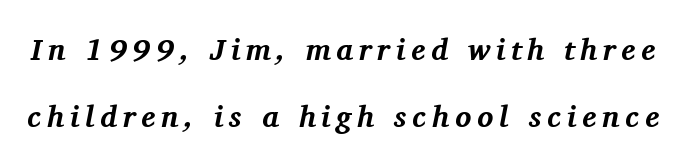
Q: Is the text bold? A: Yes.
Q: Is the text italic (slanted)? A: Yes, it leans right by about 11 degrees.
Q: Is the typeface a serif or a sans-serif typeface? A: Serif.
Q: Is the text underlined? A: No.
Q: Is the spacing between lines tight, normal or loose? A: Loose.
Q: Width (condensed, normal, or wide)? A: Normal.
Q: Stroke contrast? A: Medium.
Q: x-height? A: Medium.
Q: Monospaced? A: No.
